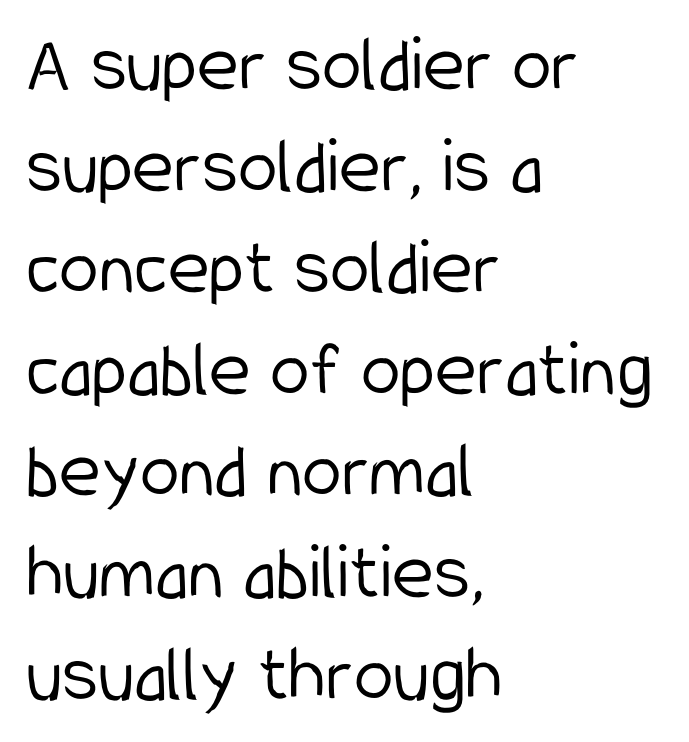
Q: Is the text bold? A: No.
Q: Is the text italic (slanted)? A: No, it is upright.
Q: Is the typeface a serif or a sans-serif typeface? A: Sans-serif.
Q: Is the text underlined? A: No.
Q: How is the paragraph aligned? A: Left-aligned.
Q: Is the spacing between letters normal or unusually wide? A: Normal.
Q: Is the spacing between lines tight, normal or loose? A: Normal.
Q: Width (condensed, normal, or wide)? A: Condensed.
Q: Stroke contrast? A: Low.
Q: x-height? A: Medium.
Q: Monospaced? A: No.
